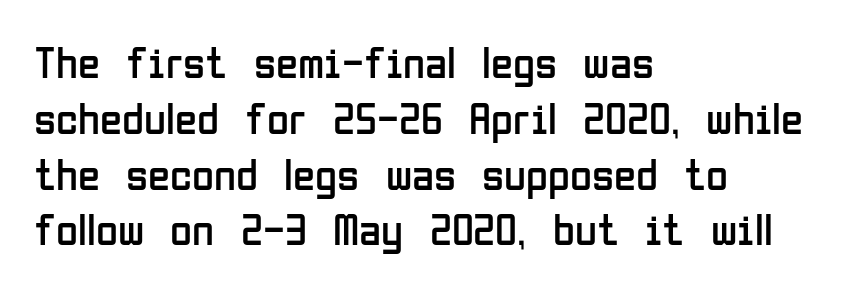
{"serif": "no", "italic": "no", "bold": "no", "weight": "regular", "width": "condensed", "stroke_contrast": "low", "x_height": "medium", "monospaced": "no", "underline": "no", "align": "left", "line_spacing_ratio": 1.24, "letter_spacing": "normal", "letter_spacing_em": 0.0, "glyph_px": 45}
